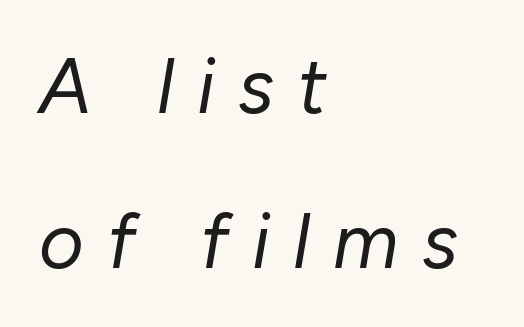
Q: Is the text bold? A: No.
Q: Is the text italic (slanted)? A: Yes, it leans right by about 10 degrees.
Q: Is the text underlined? A: No.
Q: How is the paragraph aligned? A: Left-aligned.
Q: Is the spacing between letters normal or unusually wide? A: Unusually wide.
Q: Is the spacing between lines tight, normal or loose? A: Loose.
Q: Width (condensed, normal, or wide)? A: Normal.
Q: Stroke contrast? A: Low.
Q: x-height? A: Medium.
Q: Monospaced? A: No.
